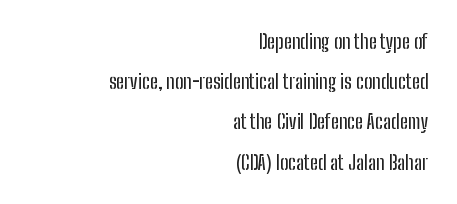
Descenders hang freely into open space. The type sits square on the baseline with zero lean. Students, observe: this is what heavily led, spacious text looks like. Line ends are locked; line starts wander. Characters follow at the spacing the type designer built in.
